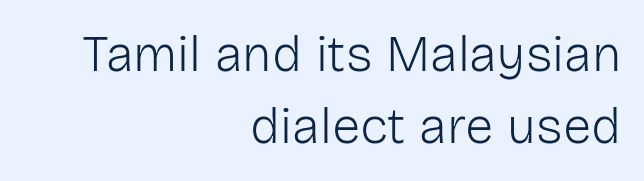
{"serif": "no", "italic": "no", "bold": "no", "weight": "light", "width": "normal", "stroke_contrast": "low", "x_height": "medium", "monospaced": "no", "underline": "no", "align": "right", "line_spacing": "normal", "line_spacing_ratio": 1.42, "letter_spacing": "normal", "letter_spacing_em": 0.0, "glyph_px": 51}
